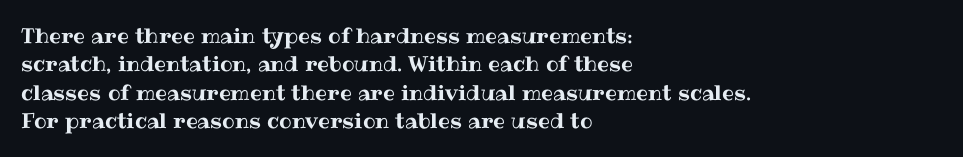
Posture: upright roman. The foot of each line stays bare and open. The passage shown stacks its lines at a standard gap. Alignment: flush left. The horizontal fit of the characters is conventional and even.
